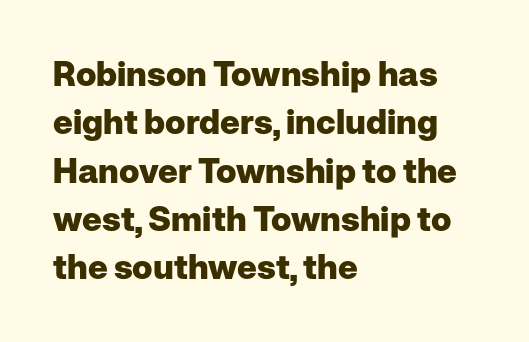
{"serif": "no", "italic": "no", "bold": "yes", "weight": "heavy", "width": "normal", "stroke_contrast": "low", "x_height": "medium", "monospaced": "no", "underline": "no", "align": "left", "line_spacing": "normal", "line_spacing_ratio": 1.42, "letter_spacing": "normal", "letter_spacing_em": 0.0, "glyph_px": 34}
